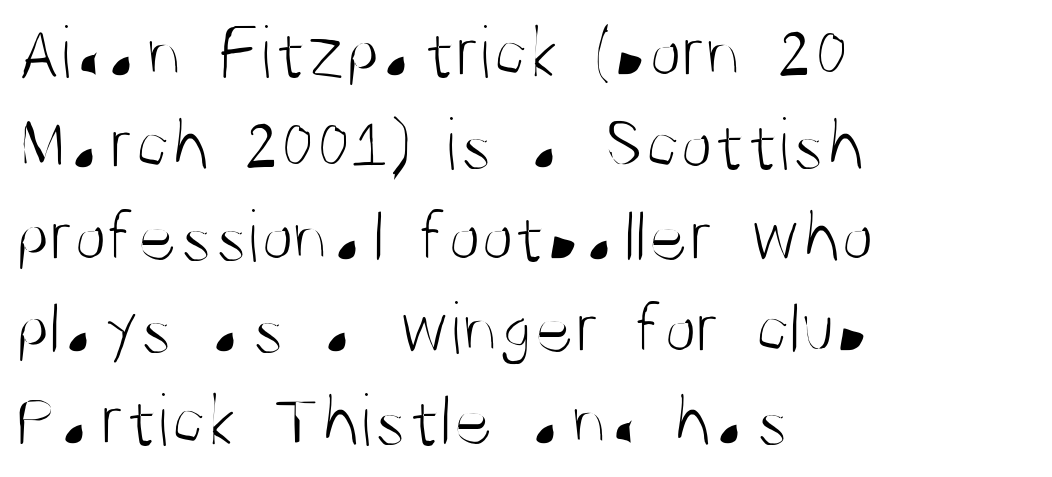
Q: Is the text bold? A: No.
Q: Is the text italic (slanted)? A: No, it is upright.
Q: Is the typeface a serif or a sans-serif typeface? A: Sans-serif.
Q: Is the text underlined? A: No.
Q: How is the paragraph aligned? A: Left-aligned.
Q: Is the spacing between letters normal or unusually wide? A: Normal.
Q: Width (condensed, normal, or wide)? A: Condensed.
Q: Stroke contrast? A: Medium.
Q: x-height? A: Large.
Q: Monospaced? A: No.
